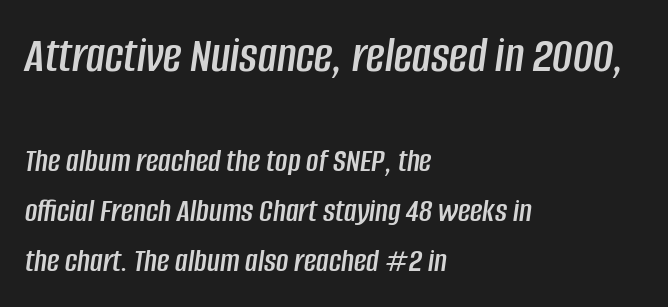
Typeset ragged right — the left edge is the straight one. Underline: absent. Here the designer chose a conventional face with non-uniform glyph widths. The face used here is rendered with its standard letterfit. The lines sit at an ordinary, default distance from one another.
